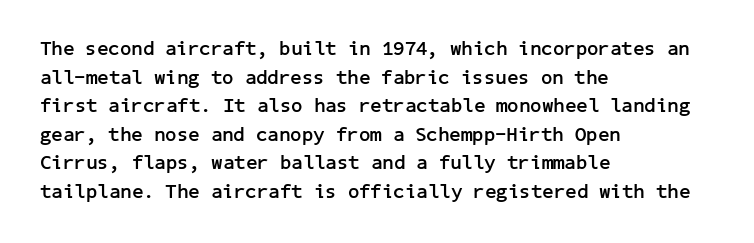
{"italic": "no", "bold": "yes", "underline": "no", "align": "left", "line_spacing": "normal", "line_spacing_ratio": 1.43, "letter_spacing": "normal", "letter_spacing_em": 0.0, "glyph_px": 20}
